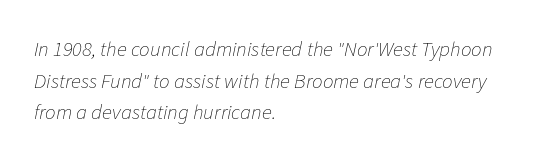
Q: Is the text bold? A: No.
Q: Is the text italic (slanted)? A: Yes, it leans right by about 11 degrees.
Q: Is the text underlined? A: No.
Q: How is the paragraph aligned? A: Left-aligned.
Q: Is the spacing between letters normal or unusually wide? A: Normal.
Q: Is the spacing between lines tight, normal or loose? A: Normal.
